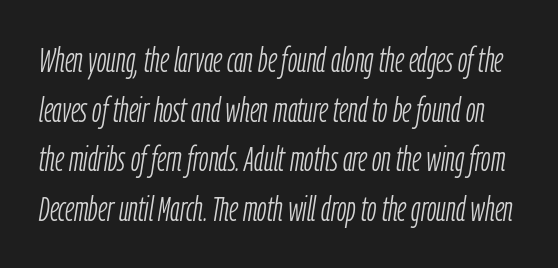
{"italic": "yes", "lean": "right", "slant_degrees": 9, "bold": "no", "weight": "light", "width": "condensed", "stroke_contrast": "low", "x_height": "medium", "monospaced": "no", "underline": "no", "line_spacing": "normal", "line_spacing_ratio": 1.46, "letter_spacing": "normal", "letter_spacing_em": 0.0, "glyph_px": 34}
